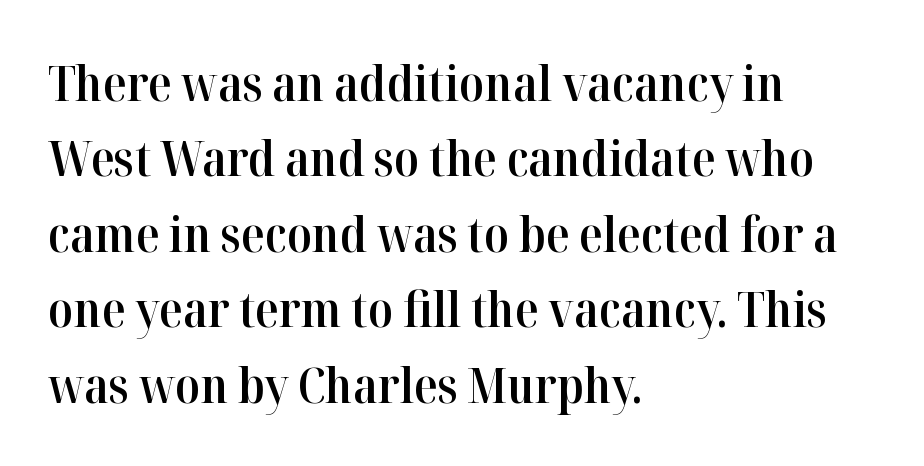
The image shows 49 px semibold serif type, upright; set left-aligned, normal line spacing (1.54x), normal letter spacing, not underlined; high stroke contrast and a medium x-height.
